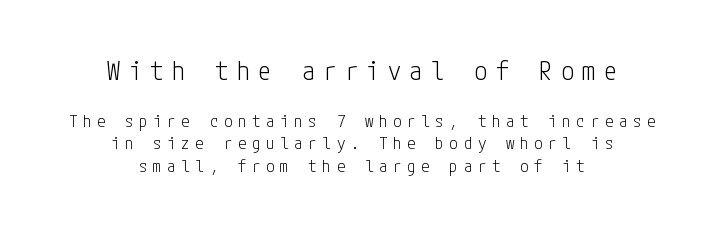
Q: Is the text bold? A: No.
Q: Is the text italic (slanted)? A: No, it is upright.
Q: Is the text underlined? A: No.
Q: How is the paragraph aligned? A: Centered.
Q: Is the spacing between letters normal or unusually wide? A: Unusually wide.
Q: Is the spacing between lines tight, normal or loose? A: Normal.
Q: Which block of text is set in a larger size, the first (top) or the second (bottom)? A: The first (top) one.
